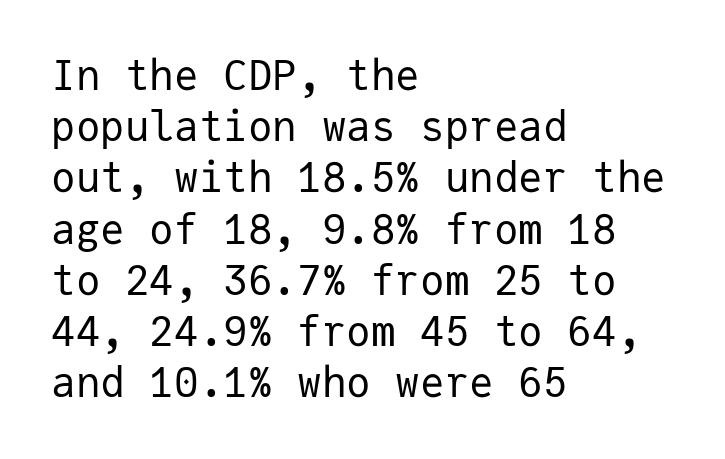
Q: Is the text bold? A: No.
Q: Is the text italic (slanted)? A: No, it is upright.
Q: Is the typeface a serif or a sans-serif typeface? A: Sans-serif.
Q: Is the text underlined? A: No.
Q: How is the paragraph aligned? A: Left-aligned.
Q: Is the spacing between letters normal or unusually wide? A: Normal.
Q: Is the spacing between lines tight, normal or loose? A: Normal.
Q: Width (condensed, normal, or wide)? A: Normal.
Q: Stroke contrast? A: Low.
Q: x-height? A: Medium.
Q: Monospaced? A: Yes.
